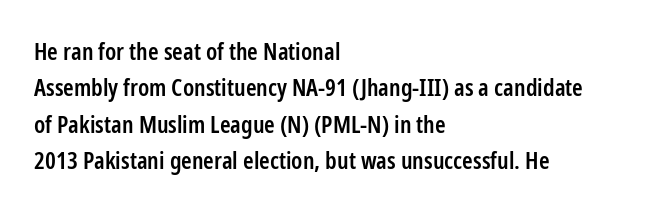
{"italic": "no", "bold": "semi", "underline": "no", "align": "left", "line_spacing": "normal", "line_spacing_ratio": 1.52, "letter_spacing": "normal", "letter_spacing_em": 0.0, "glyph_px": 24}
